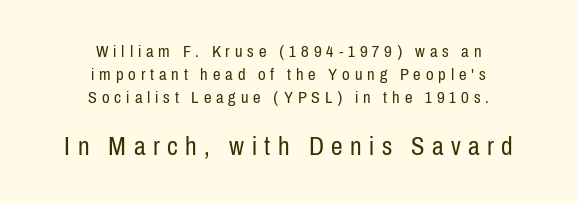
The image shows 26 px text type, upright; set centered, normal line spacing (1.36x), unusually wide letter spacing (+0.29 em), not underlined; the second (bottom) block is 1.53x larger.
